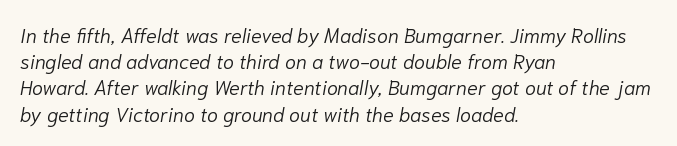
The words here are not underlined. The face used here has a pronounced slope to its letters. The font is comparable to plain body text, perhaps lighter. Short note: letters normally spaced. If you drew a ruler down the left edge, every line would touch it. Is there much room between lines? A standard amount, neither cramped nor airy.
